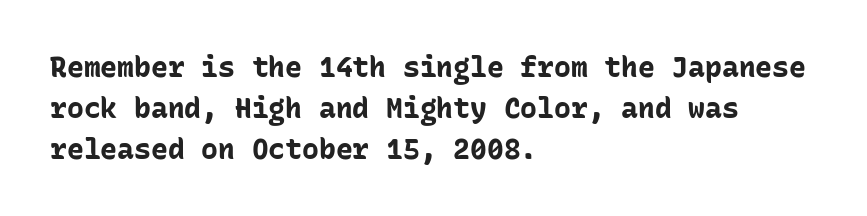
The image shows 28 px bold sans-serif type, upright, monospaced; set left-aligned, normal line spacing (1.46x), normal letter spacing, not underlined; low stroke contrast and a medium x-height.
